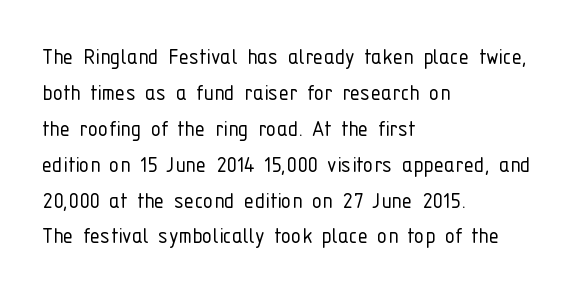
The characters are drawn with everyday or finer stroke widths. Line beginnings align vertically; line endings do not. Rule under the text: the space is simply empty. Words appear dense and cohesive because spacing is normal. Whoever set this chose a conventional vertical rhythm. Rendered with straight, roman letterforms.
